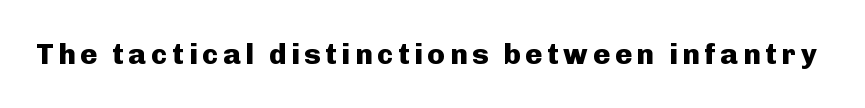
The image shows 29 px heavy sans-serif type, upright; set not underlined; low stroke contrast and a medium x-height.
